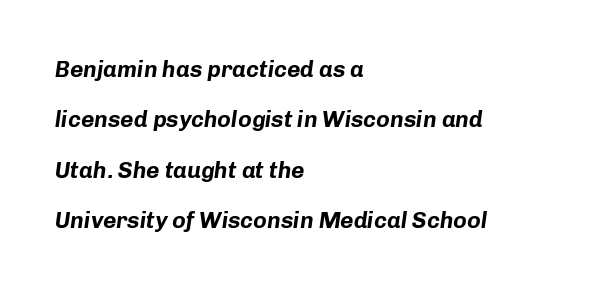
Q: Is the text bold? A: Yes.
Q: Is the text italic (slanted)? A: Yes, it leans right by about 8 degrees.
Q: Is the text underlined? A: No.
Q: How is the paragraph aligned? A: Left-aligned.
Q: Is the spacing between letters normal or unusually wide? A: Normal.
Q: Is the spacing between lines tight, normal or loose? A: Loose.
